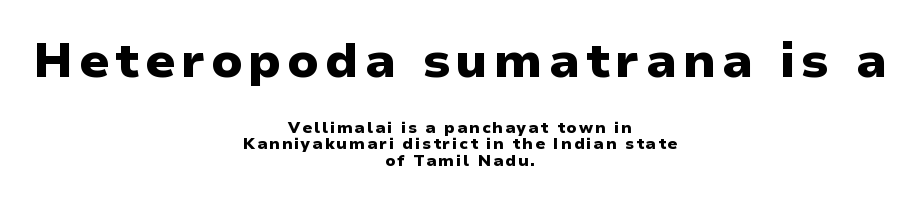
{"serif": "no", "italic": "no", "bold": "yes", "weight": "heavy", "width": "normal", "stroke_contrast": "low", "x_height": "medium", "monospaced": "no", "underline": "no", "align": "center", "line_spacing": "tight", "line_spacing_ratio": 1.02, "larger_block": "first", "size_ratio": 3.06, "glyph_px": 49}
